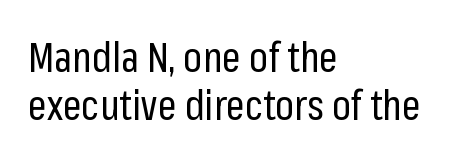
Q: Is the text bold? A: No.
Q: Is the text italic (slanted)? A: No, it is upright.
Q: Is the typeface a serif or a sans-serif typeface? A: Sans-serif.
Q: Is the text underlined? A: No.
Q: How is the paragraph aligned? A: Left-aligned.
Q: Is the spacing between letters normal or unusually wide? A: Normal.
Q: Width (condensed, normal, or wide)? A: Condensed.
Q: Stroke contrast? A: Low.
Q: x-height? A: Medium.
Q: Monospaced? A: No.
